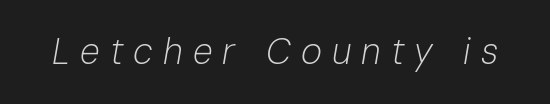
{"italic": "yes", "lean": "right", "slant_degrees": 10, "bold": "no", "weight": "light", "width": "normal", "stroke_contrast": "low", "x_height": "medium", "monospaced": "no", "underline": "no", "letter_spacing": "wide", "letter_spacing_em": 0.28, "glyph_px": 36}
